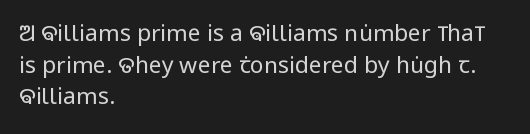
{"italic": "no", "bold": "no", "underline": "no", "align": "left", "line_spacing": "normal", "line_spacing_ratio": 1.37, "letter_spacing": "normal", "letter_spacing_em": 0.0, "glyph_px": 23}
